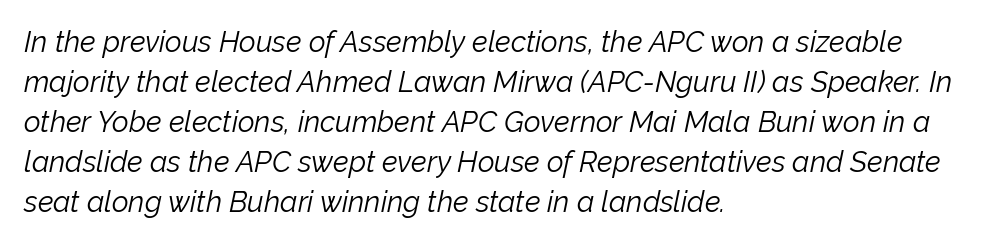
Words float on clear page, feet unadorned. The vertical gap from one line to the next is medium. This sample uses an oblique cut, with every glyph tilted off the vertical. The letterforms sit at book weight or below. The passage shown has conventional tracking throughout. In CSS terms this would be text-align: left.
